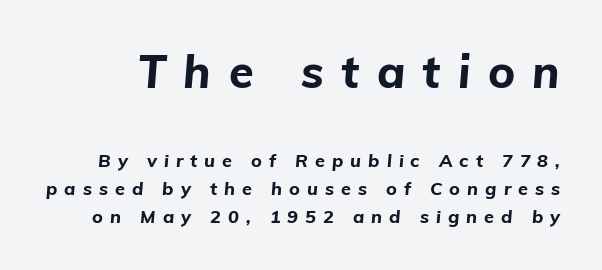
Q: Is the text bold? A: Yes.
Q: Is the text italic (slanted)? A: Yes, it leans right by about 5 degrees.
Q: Is the text underlined? A: No.
Q: Is the spacing between letters normal or unusually wide? A: Unusually wide.
Q: Is the spacing between lines tight, normal or loose? A: Normal.
Q: Which block of text is set in a larger size, the first (top) or the second (bottom)? A: The first (top) one.
Q: Width (condensed, normal, or wide)? A: Normal.
Q: Stroke contrast? A: Low.
Q: x-height? A: Medium.
Q: Monospaced? A: No.
